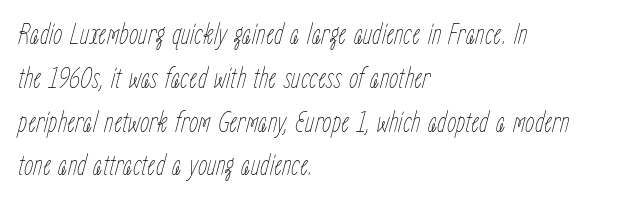
Q: Is the text bold? A: No.
Q: Is the text italic (slanted)? A: Yes, it leans right by about 15 degrees.
Q: Is the text underlined? A: No.
Q: How is the paragraph aligned? A: Left-aligned.
Q: Is the spacing between letters normal or unusually wide? A: Normal.
Q: Is the spacing between lines tight, normal or loose? A: Normal.
Q: Width (condensed, normal, or wide)? A: Condensed.
Q: Stroke contrast? A: Low.
Q: x-height? A: Medium.
Q: Monospaced? A: No.
